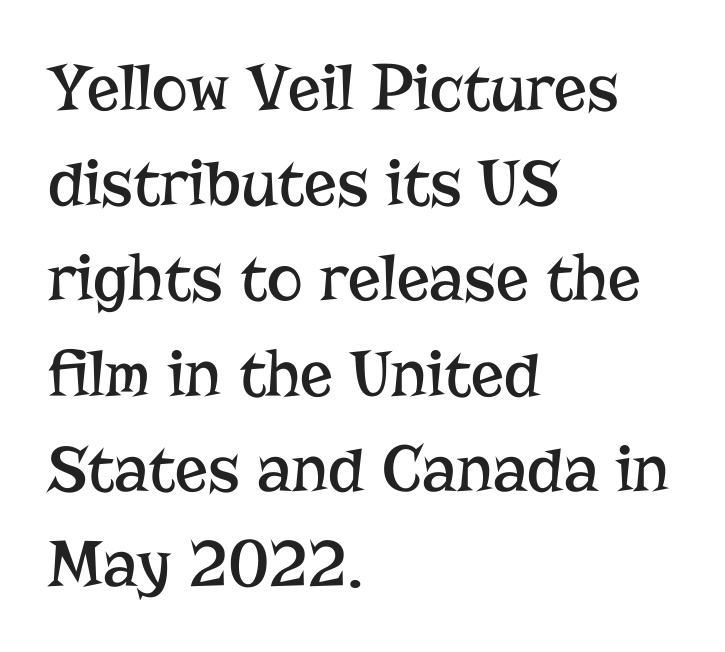
{"serif": "yes", "italic": "no", "bold": "no", "weight": "regular", "width": "normal", "stroke_contrast": "low", "x_height": "medium", "monospaced": "no", "underline": "no", "align": "left", "line_spacing": "normal", "line_spacing_ratio": 1.4, "letter_spacing": "normal", "letter_spacing_em": 0.0, "glyph_px": 68}
